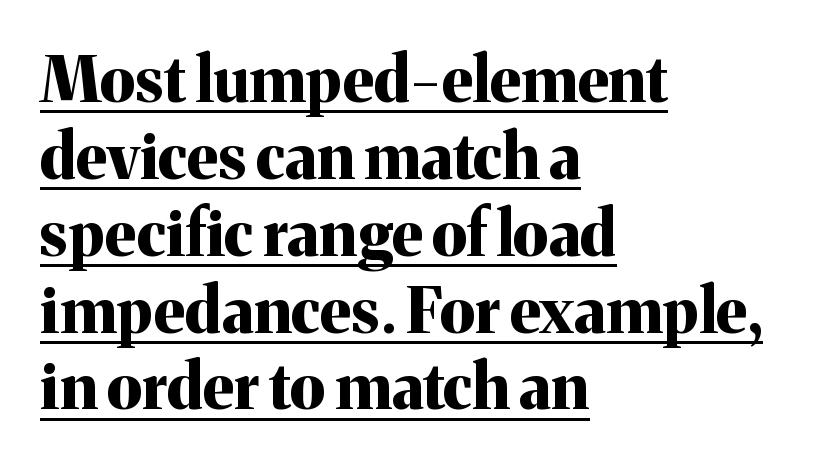
The string is rendered with underlining switched on. This is roman type, the default non-slanted kind. The rendering uses natural spacing where letterforms have individual widths. Between one letter and the next there's only the usual sliver of space.
